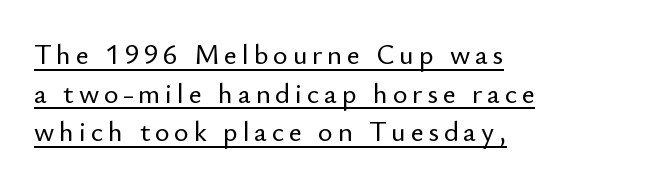
Q: Is the text italic (slanted)? A: No, it is upright.
Q: Is the typeface a serif or a sans-serif typeface? A: Sans-serif.
Q: Is the text underlined? A: Yes.
Q: How is the paragraph aligned? A: Left-aligned.
Q: Is the spacing between lines tight, normal or loose? A: Normal.
Q: Width (condensed, normal, or wide)? A: Normal.
Q: Stroke contrast? A: Low.
Q: x-height? A: Small.
Q: Monospaced? A: No.
